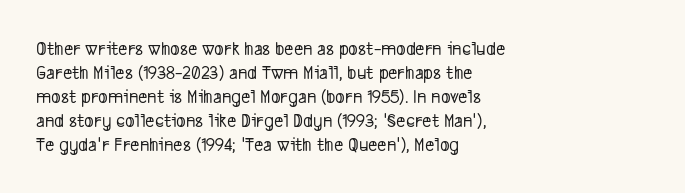
Has an underline been added? It has not. The compositor pushed each line to the left boundary. No extra tracking has been applied to these lines.
